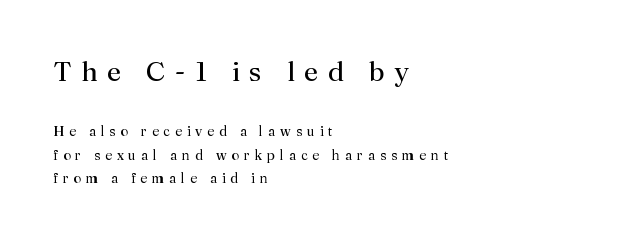
Q: Is the text bold? A: No.
Q: Is the text italic (slanted)? A: No, it is upright.
Q: Is the typeface a serif or a sans-serif typeface? A: Serif.
Q: Is the text underlined? A: No.
Q: How is the paragraph aligned? A: Left-aligned.
Q: Is the spacing between letters normal or unusually wide? A: Unusually wide.
Q: Is the spacing between lines tight, normal or loose? A: Normal.
Q: Which block of text is set in a larger size, the first (top) or the second (bottom)? A: The first (top) one.
Q: Width (condensed, normal, or wide)? A: Normal.
Q: Stroke contrast? A: Medium.
Q: x-height? A: Small.
Q: Monospaced? A: No.
